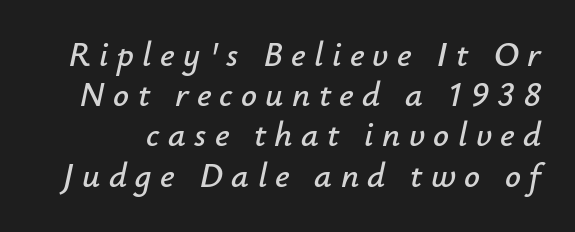
Q: Is the text italic (slanted)? A: Yes, it leans right by about 12 degrees.
Q: Is the text underlined? A: No.
Q: Is the spacing between letters normal or unusually wide? A: Unusually wide.
Q: Is the spacing between lines tight, normal or loose? A: Tight.
Q: Width (condensed, normal, or wide)? A: Normal.
Q: Stroke contrast? A: Low.
Q: x-height? A: Small.
Q: Monospaced? A: No.
